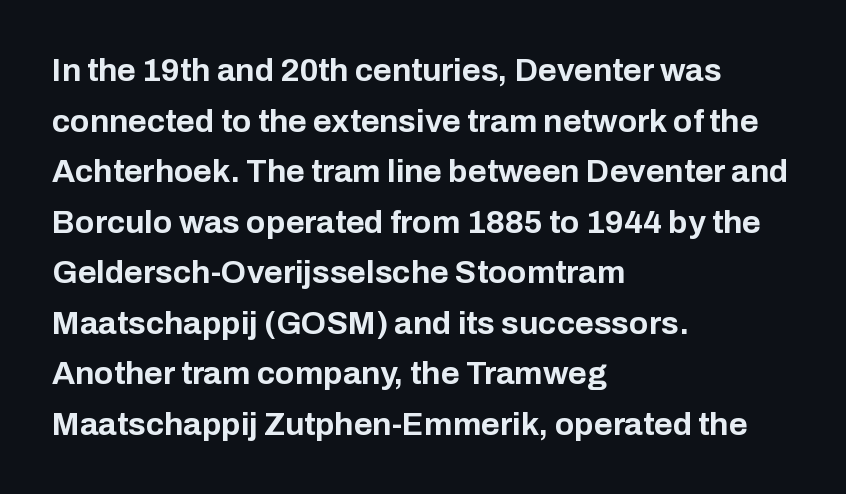
Q: Is the text bold? A: Yes.
Q: Is the text italic (slanted)? A: No, it is upright.
Q: Is the typeface a serif or a sans-serif typeface? A: Sans-serif.
Q: Is the text underlined? A: No.
Q: How is the paragraph aligned? A: Left-aligned.
Q: Is the spacing between letters normal or unusually wide? A: Normal.
Q: Is the spacing between lines tight, normal or loose? A: Normal.
Q: Width (condensed, normal, or wide)? A: Normal.
Q: Stroke contrast? A: Low.
Q: x-height? A: Medium.
Q: Monospaced? A: No.
